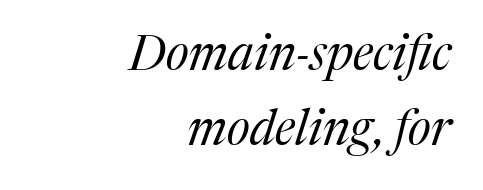
{"serif": "yes", "italic": "yes", "lean": "right", "slant_degrees": 17, "bold": "no", "weight": "regular", "width": "normal", "stroke_contrast": "medium", "x_height": "medium", "monospaced": "no", "underline": "no", "align": "right", "line_spacing": "normal", "line_spacing_ratio": 1.54, "letter_spacing": "normal", "letter_spacing_em": 0.0, "glyph_px": 49}
